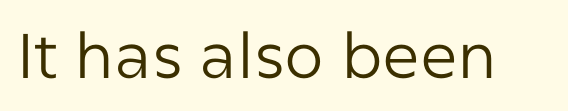
Q: Is the text bold? A: No.
Q: Is the text italic (slanted)? A: No, it is upright.
Q: Is the typeface a serif or a sans-serif typeface? A: Sans-serif.
Q: Is the text underlined? A: No.
Q: Is the spacing between letters normal or unusually wide? A: Normal.
Q: Width (condensed, normal, or wide)? A: Normal.
Q: Stroke contrast? A: Low.
Q: x-height? A: Medium.
Q: Monospaced? A: No.
